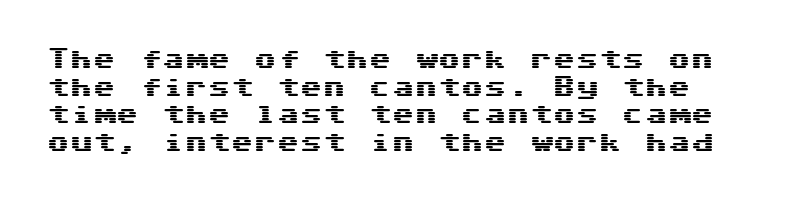
{"italic": "no", "underline": "no", "line_spacing_ratio": 1.2, "letter_spacing": "normal", "letter_spacing_em": 0.0, "glyph_px": 23}
